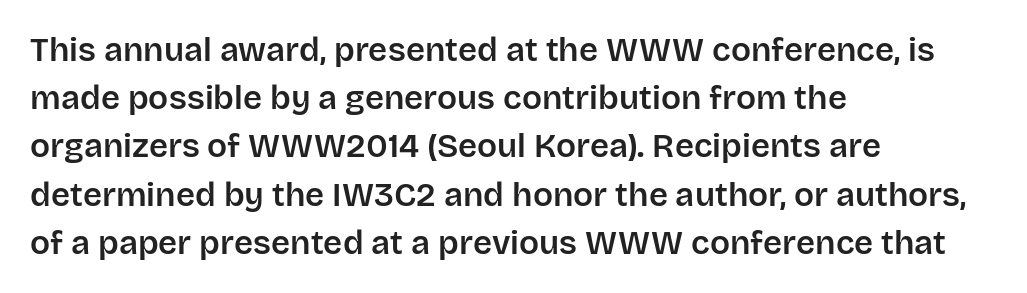
Q: Is the text italic (slanted)? A: No, it is upright.
Q: Is the typeface a serif or a sans-serif typeface? A: Sans-serif.
Q: Is the text underlined? A: No.
Q: How is the paragraph aligned? A: Left-aligned.
Q: Is the spacing between letters normal or unusually wide? A: Normal.
Q: Is the spacing between lines tight, normal or loose? A: Normal.
Q: Width (condensed, normal, or wide)? A: Normal.
Q: Stroke contrast? A: Low.
Q: x-height? A: Large.
Q: Monospaced? A: No.
